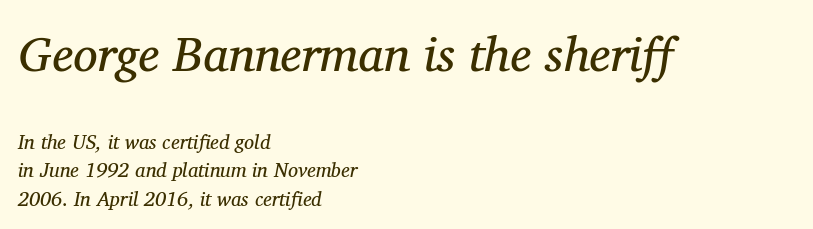
The rendering uses a moderate line-height, typical for paragraphs. Glyph-to-glyph distance matches everyday printed text. The letterforms sit at book weight or below. The passage shown is typed in a proportional face where columns would drift. All the whitespace from short lines collects on the right. The passage shown begins with its larger block and ends with its smaller one.
